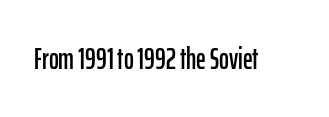
The image shows 30 px condensed sans-serif type, upright; set normal letter spacing, not underlined; low stroke contrast and a medium x-height.
